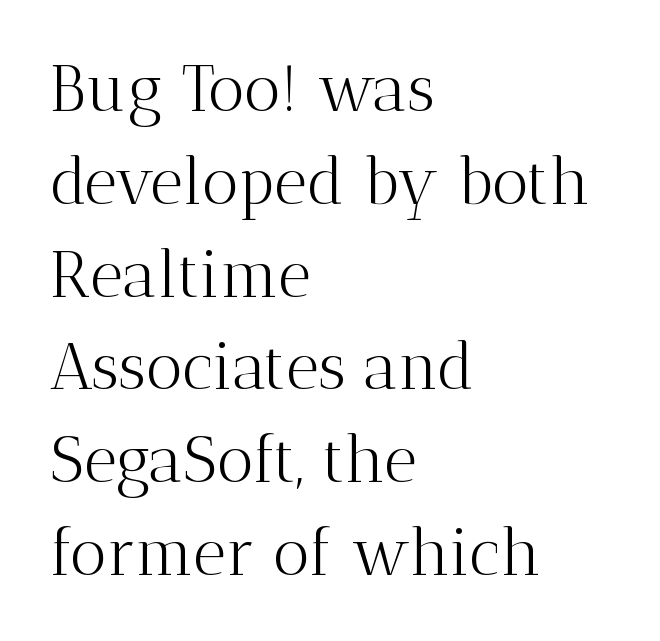
The image shows 64 px light serif type, upright; set left-aligned, normal line spacing (1.45x), normal letter spacing, not underlined; medium stroke contrast and a medium x-height.
